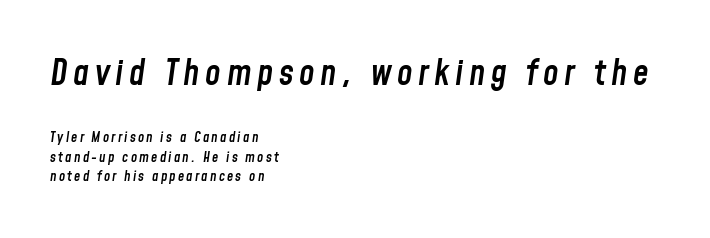
{"italic": "yes", "lean": "right", "slant_degrees": 8, "bold": "semi", "weight": "semibold", "width": "condensed", "stroke_contrast": "low", "x_height": "medium", "monospaced": "no", "underline": "no", "align": "left", "line_spacing": "normal", "line_spacing_ratio": 1.42, "larger_block": "first", "size_ratio": 2.5, "glyph_px": 35}
